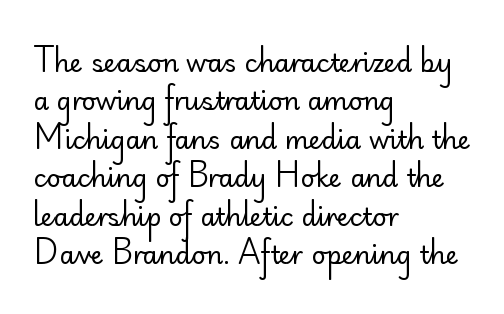
This sample uses an upright cut, with every glyph sitting square on the baseline. The string is rendered with underlining switched off. Tracking value appears to be zero — textbook default spacing. The lines in this sample share a left origin and differ only in where they stop. Vertical spacing — default.
